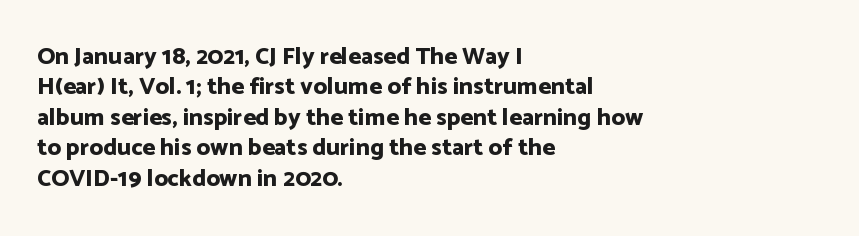
Q: Is the text bold? A: Yes.
Q: Is the text italic (slanted)? A: No, it is upright.
Q: Is the text underlined? A: No.
Q: How is the paragraph aligned? A: Left-aligned.
Q: Is the spacing between letters normal or unusually wide? A: Normal.
Q: Is the spacing between lines tight, normal or loose? A: Normal.
